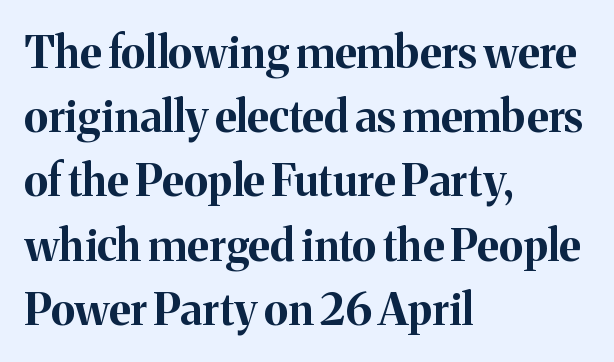
The image shows 44 px bold serif type, upright; set left-aligned, normal line spacing (1.46x), normal letter spacing, not underlined; medium stroke contrast and a medium x-height.
